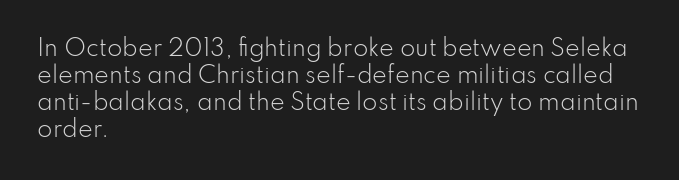
Q: Is the text bold? A: No.
Q: Is the text italic (slanted)? A: No, it is upright.
Q: Is the text underlined? A: No.
Q: How is the paragraph aligned? A: Left-aligned.
Q: Is the spacing between letters normal or unusually wide? A: Normal.
